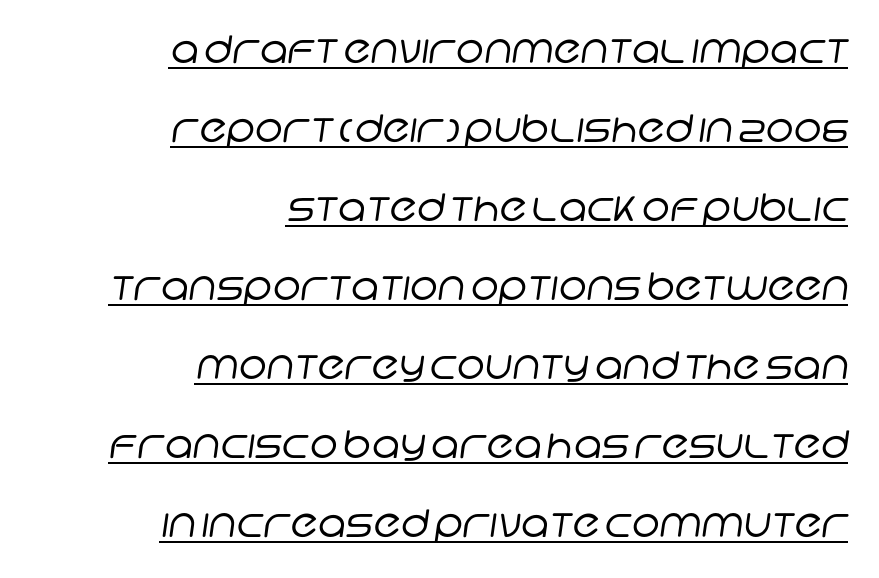
The image shows 38 px regular-weight sans-serif type; set right-aligned, loose line spacing (2.08x), normal letter spacing, underlined; low stroke contrast and a large x-height.
